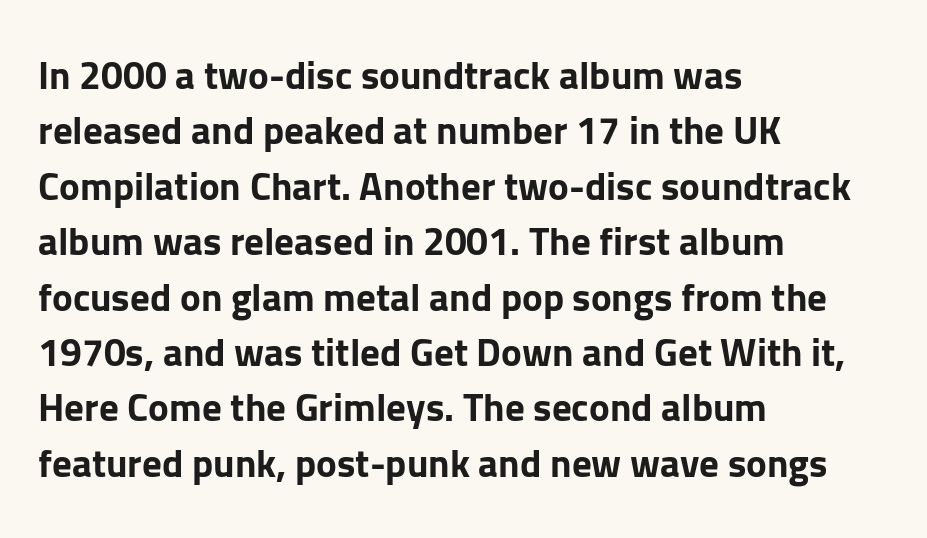
Is the type bold? Yes — the strokes are clearly thick and heavy. The rendering uses a moderate line-height, typical for paragraphs. The axis of the letterforms is exactly vertical. The area under the type is left untouched. A classic flush-left, rag-right setting is used for this passage.
